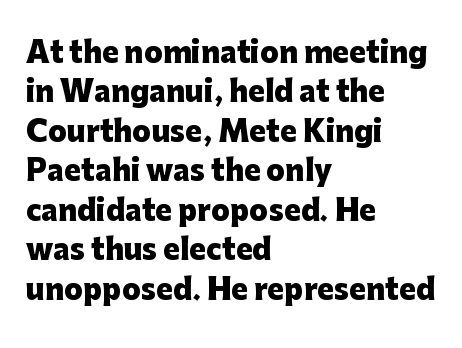
The image shows 28 px heavy sans-serif type, upright; set left-aligned, normal line spacing (1.41x), normal letter spacing, not underlined; low stroke contrast and a medium x-height.
